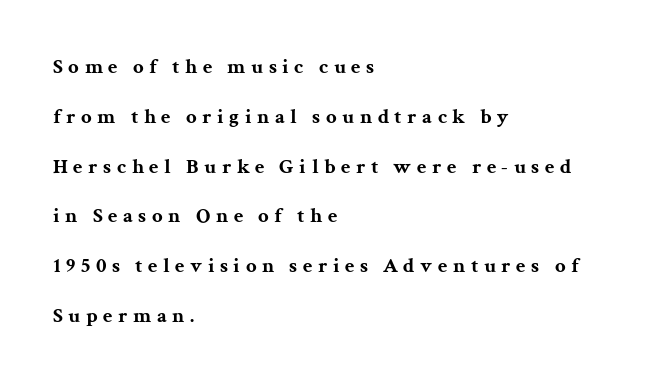
The string is rendered with underlining switched off. Bold? Absolutely — the strokes are thick and heavy. This is the regular roman posture of the typeface. Leftover space on each line is placed entirely after the last word. Rows of type keep a wide berth in the vertical direction.
